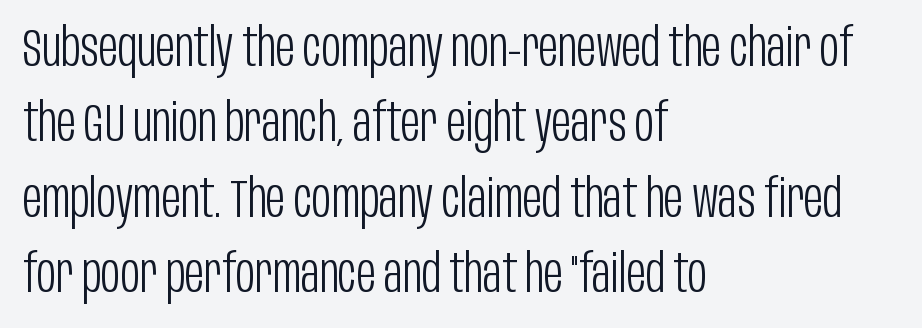
Q: Is the text bold? A: No.
Q: Is the text italic (slanted)? A: No, it is upright.
Q: Is the typeface a serif or a sans-serif typeface? A: Sans-serif.
Q: Is the text underlined? A: No.
Q: How is the paragraph aligned? A: Left-aligned.
Q: Is the spacing between letters normal or unusually wide? A: Normal.
Q: Is the spacing between lines tight, normal or loose? A: Normal.
Q: Width (condensed, normal, or wide)? A: Condensed.
Q: Stroke contrast? A: Low.
Q: x-height? A: Large.
Q: Monospaced? A: No.
